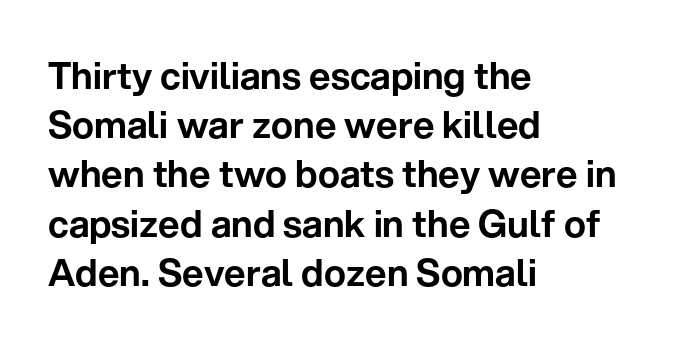
The paragraph has a hard left edge and a soft right edge. The letters advance in unequal steps, a hallmark of proportional type. Honestly, there is no underline to notice here at all. Does extra space separate the letters? No, they use regular spacing. Line spacing here is normal. A sans-serif font was chosen for this passage.
